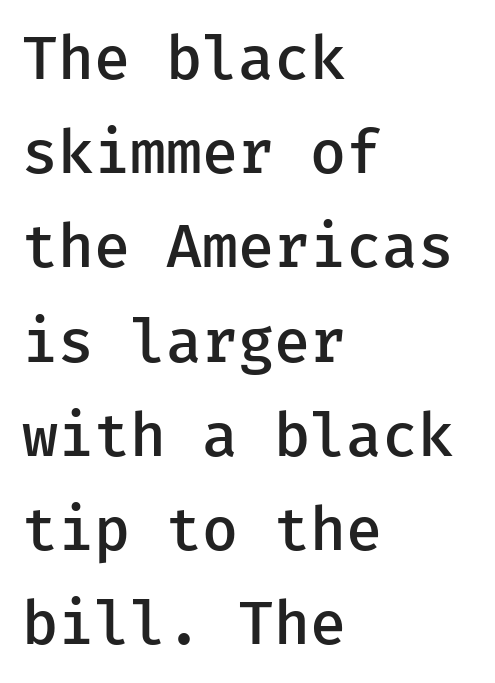
The glyphs have the mass of a demibold cut, below bold. Notice how the stems are strictly vertical — no italics here. Serif or sans? Sans — the stroke terminals are bare. Beneath every word, the page is bare.
